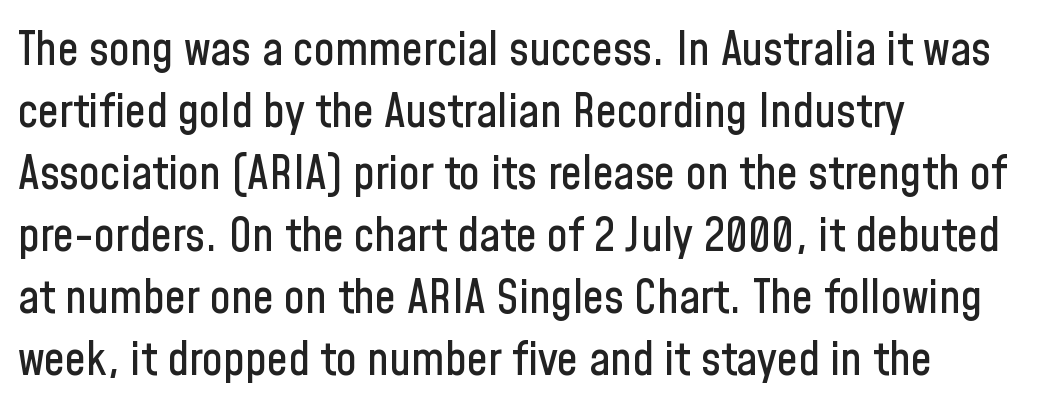
Font category for this specimen: sans-serif. Vertically, the passage feels balanced, rows spaced as you'd expect. A typesetter would call this proportional, since set widths differ per character. Students, note that the glyphs here touch the page at normal intervals. Unlike italic type, these characters show no tilt at all.
